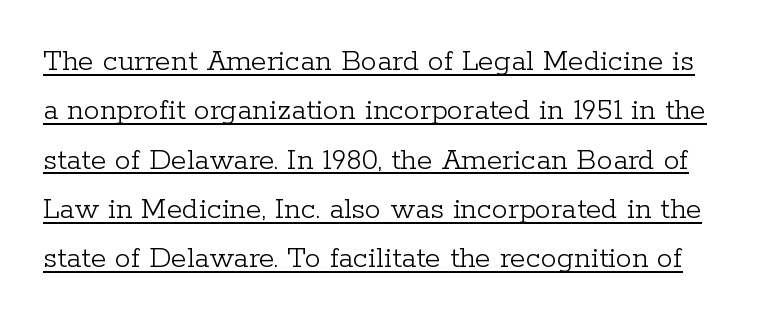
In terms of posture, this sample is upright. The rendering uses the underline text-decoration. A typesetter would call this proportional, since set widths differ per character. Compared with a typical body face, this is equally light or lighter still. Is the letter spacing exaggerated? No — it looks like the ordinary default.
